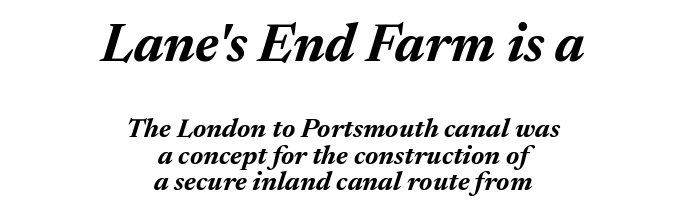
{"italic": "yes", "lean": "right", "slant_degrees": 17, "bold": "yes", "weight": "bold", "width": "normal", "stroke_contrast": "medium", "x_height": "medium", "monospaced": "no", "underline": "no", "align": "center", "line_spacing": "tight", "line_spacing_ratio": 0.98, "letter_spacing": "normal", "letter_spacing_em": 0.0, "larger_block": "first", "size_ratio": 2.0, "glyph_px": 54}
